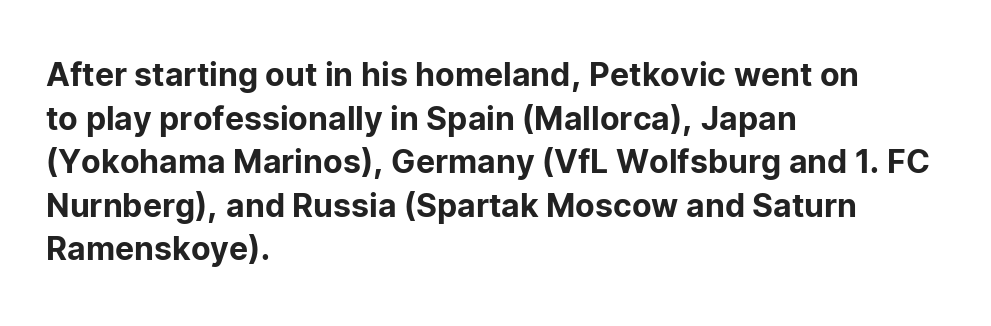
Spacing verdict: proportional, widths tailored to each character. Horizontally, the lines are justified to the leading edge only. The words here are not underlined. Spacing between characters is what you'd get straight out of the box. The lettering holds an erect, upright posture throughout. The face used here is a sans, in the tradition of grotesques and geometrics.
